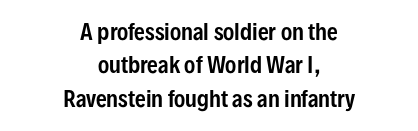
Upright lettering throughout. Plain, unruled lines of type. The whitespace from short lines is split evenly between both sides. The rows are spaced the way most documents space them.
